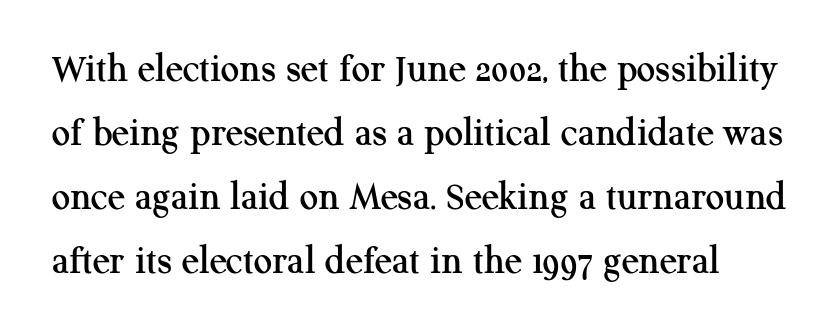
The image shows 41 px serif type, upright; set normal line spacing (1.56x), normal letter spacing, not underlined; medium stroke contrast and a medium x-height.
